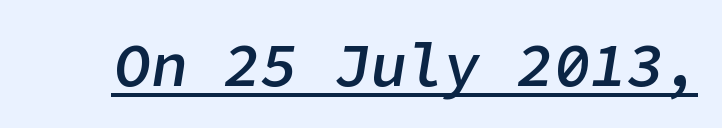
{"italic": "yes", "lean": "right", "slant_degrees": 9, "bold": "semi", "weight": "semibold", "width": "normal", "stroke_contrast": "low", "x_height": "medium", "underline": "yes", "letter_spacing": "normal", "letter_spacing_em": 0.0, "glyph_px": 61}
